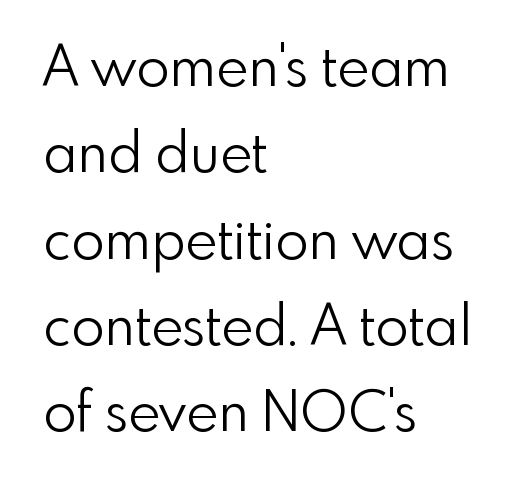
The image shows 55 px light sans-serif type, upright; set left-aligned, normal line spacing (1.57x), normal letter spacing, not underlined; a small x-height.
